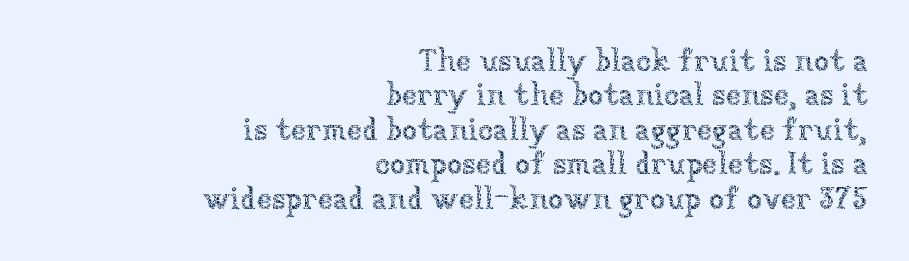
These lines stack with their right ends in a neat column. The face used here is proportionally spaced, like ordinary book or web type. No chunkiness to these letters — they're not bold. The words here are not underlined. The gaps between neighbouring characters are ordinary and unremarkable. Posture: upright roman.
